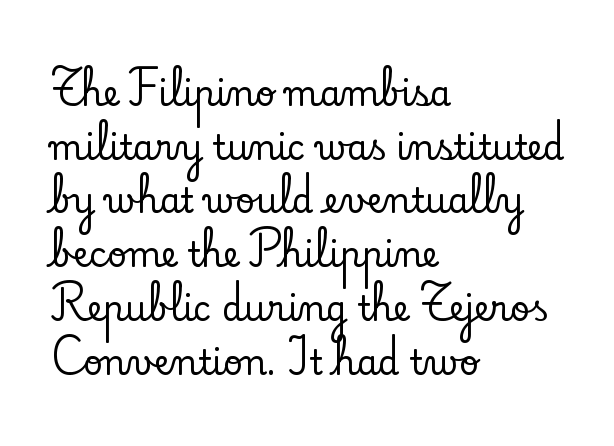
{"serif": "yes", "italic": "no", "width": "normal", "stroke_contrast": "low", "x_height": "small", "monospaced": "no", "underline": "no", "align": "left", "line_spacing": "normal", "line_spacing_ratio": 1.58, "letter_spacing": "normal", "letter_spacing_em": 0.0, "glyph_px": 34}
